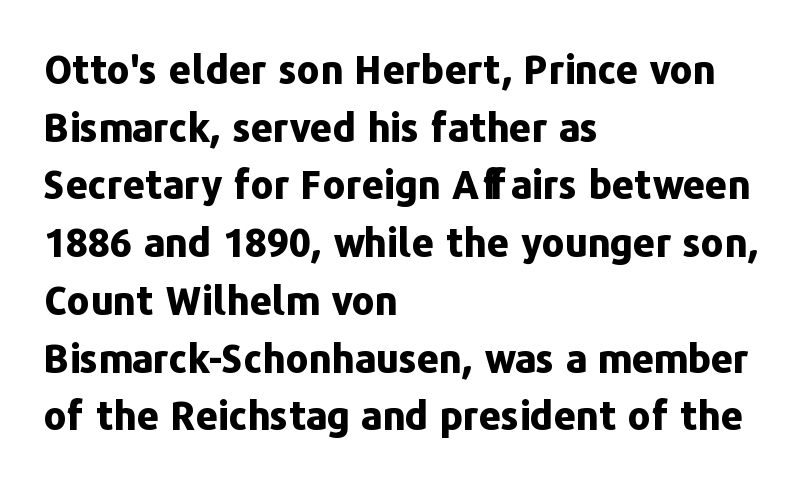
The image shows 39 px bold sans-serif type, upright; set left-aligned, normal line spacing (1.48x), normal letter spacing, not underlined; low stroke contrast and a medium x-height.
